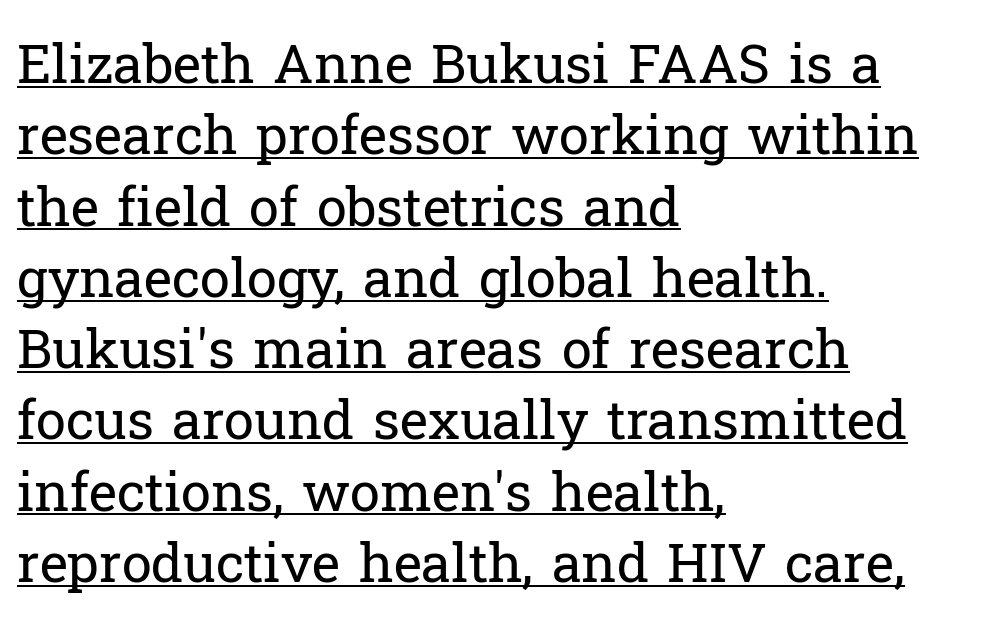
Style check: upright. How are the letters spaced? Ordinarily, with no added tracking. Line starts are locked; line ends wander. Like a heading marked for emphasis, these lines bear an underscore. The font is comparable to plain body text, perhaps lighter.
